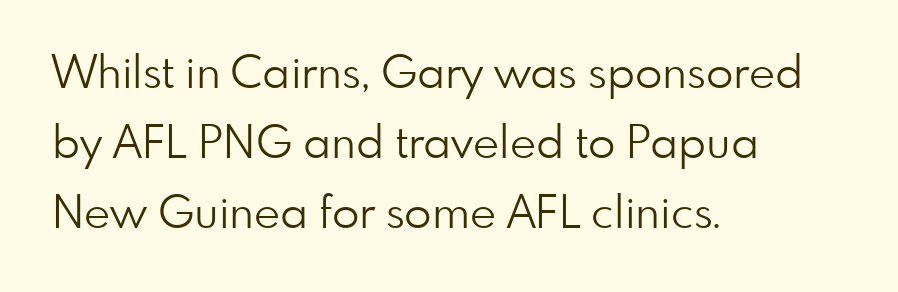
Q: Is the text bold? A: No.
Q: Is the text italic (slanted)? A: No, it is upright.
Q: Is the typeface a serif or a sans-serif typeface? A: Sans-serif.
Q: Is the text underlined? A: No.
Q: How is the paragraph aligned? A: Left-aligned.
Q: Is the spacing between letters normal or unusually wide? A: Normal.
Q: Is the spacing between lines tight, normal or loose? A: Normal.
Q: Width (condensed, normal, or wide)? A: Normal.
Q: Stroke contrast? A: Low.
Q: x-height? A: Small.
Q: Monospaced? A: No.
